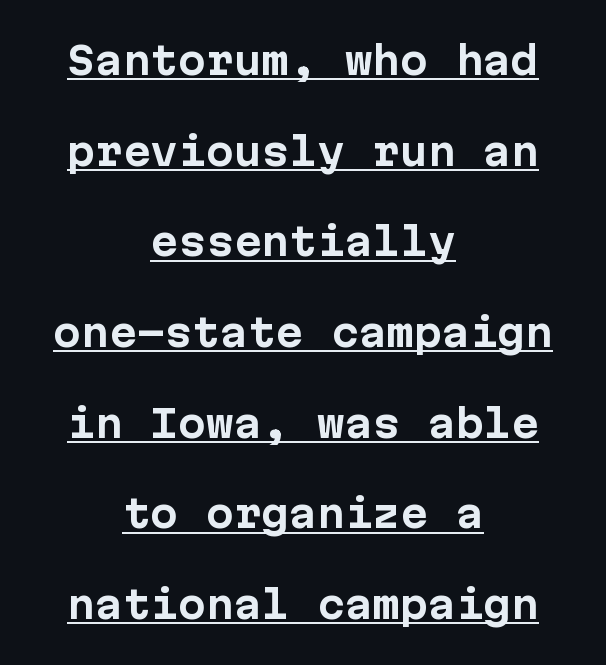
{"serif": "no", "italic": "no", "bold": "yes", "weight": "bold", "width": "normal", "stroke_contrast": "low", "x_height": "medium", "monospaced": "yes", "underline": "yes", "align": "center", "line_spacing": "loose", "line_spacing_ratio": 2.45, "letter_spacing": "normal", "letter_spacing_em": 0.0, "glyph_px": 37}
